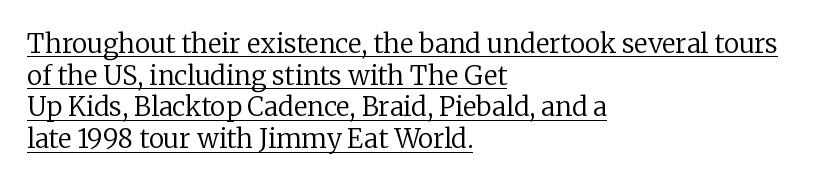
Does the lettering tilt? It doesn't — this is upright. The passage shown is underscored from start to finish. These lines are set flush left with a ragged right edge. Unbolded letterforms with no extra heft.
